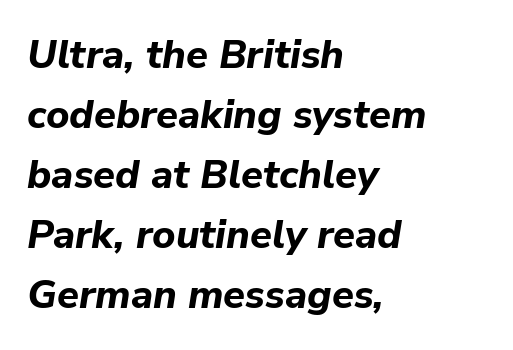
Q: Is the text bold? A: Yes.
Q: Is the text italic (slanted)? A: Yes, it leans right by about 9 degrees.
Q: Is the text underlined? A: No.
Q: How is the paragraph aligned? A: Left-aligned.
Q: Is the spacing between letters normal or unusually wide? A: Normal.
Q: Is the spacing between lines tight, normal or loose? A: Normal.
Q: Width (condensed, normal, or wide)? A: Normal.
Q: Stroke contrast? A: Low.
Q: x-height? A: Medium.
Q: Monospaced? A: No.
